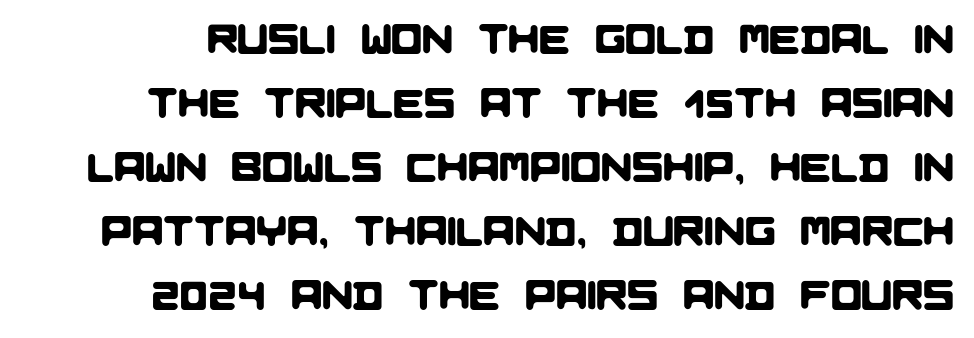
Stroke terminals: plain, sans-serif. Anything drawn beneath the words? Only blank space. The lines sit at an ordinary, default distance from one another. The letters advance in unequal steps, a hallmark of proportional type.
